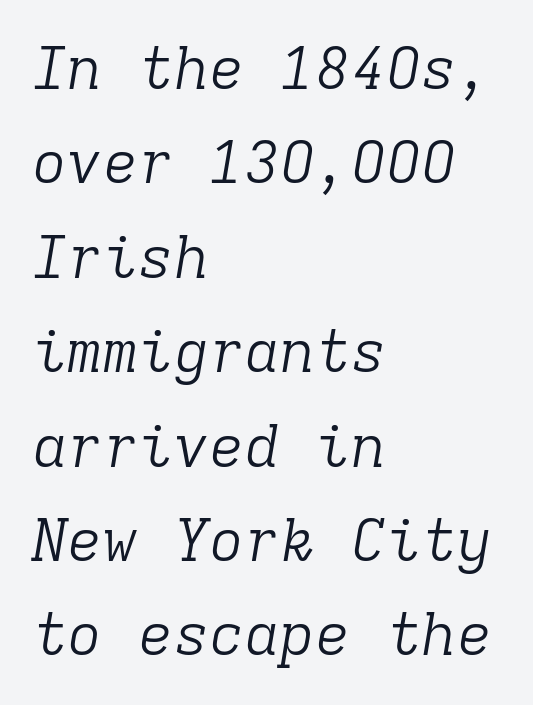
Q: Is the text bold? A: No.
Q: Is the text italic (slanted)? A: Yes, it leans right by about 9 degrees.
Q: Is the typeface a serif or a sans-serif typeface? A: Serif.
Q: Is the text underlined? A: No.
Q: How is the paragraph aligned? A: Left-aligned.
Q: Is the spacing between letters normal or unusually wide? A: Normal.
Q: Is the spacing between lines tight, normal or loose? A: Normal.
Q: Width (condensed, normal, or wide)? A: Normal.
Q: Stroke contrast? A: Low.
Q: x-height? A: Medium.
Q: Monospaced? A: Yes.
